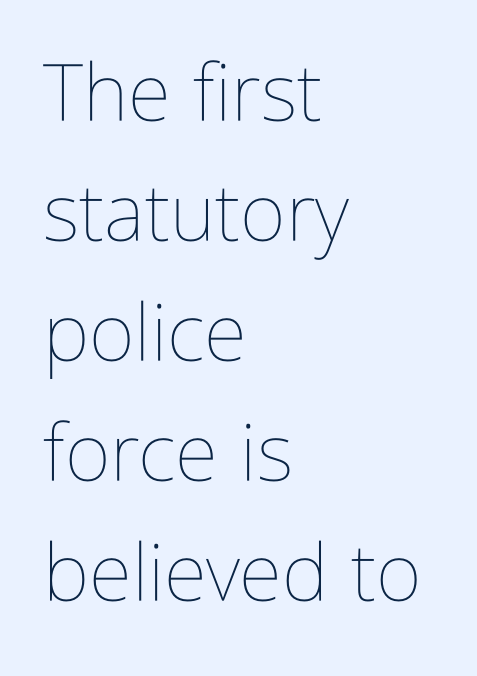
The image shows 79 px thin, condensed type, upright; set left-aligned, normal line spacing (1.52x), normal letter spacing, not underlined; low stroke contrast and a medium x-height.
